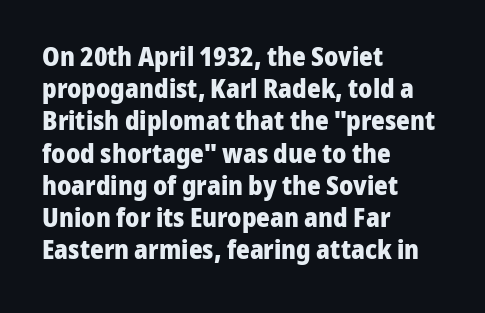
Descenders hang freely into open space. Rendered with straight, roman letterforms. The strokes are fattened all the way to bold. This rendering uses left alignment, leaving the right contour irregular.
